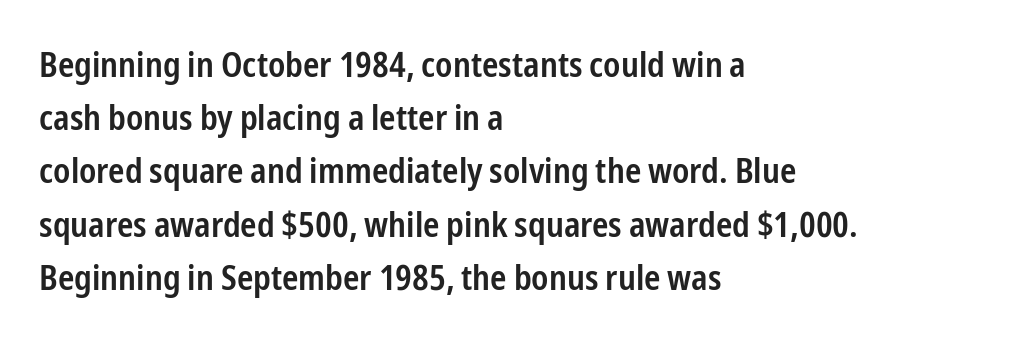
The image shows 35 px semibold, condensed sans-serif type, upright; set left-aligned, normal line spacing (1.52x), normal letter spacing, not underlined; low stroke contrast and a medium x-height.
